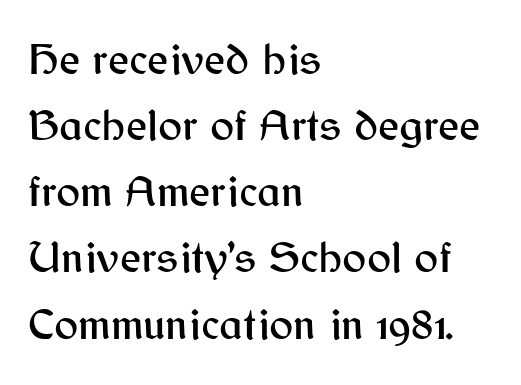
The letters advance in unequal steps, a hallmark of proportional type. Regarding leading, the lines here are spaced in the standard way. The paragraph has a hard left edge and a soft right edge. Letter spacing: default. Nothing sits at the stroke ends, so this counts as sans-serif.
